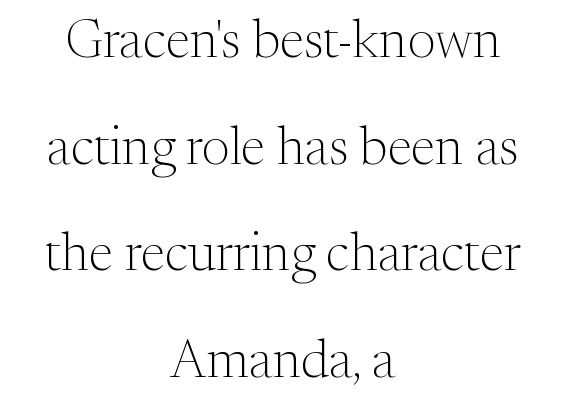
The typesetter chose a symmetrical, centered arrangement here. The letterforms sit shoulder to shoulder at normal distance. In terms of leading, this rendering errs on the spacious side. You could not count columns in this text — the font is proportionally spaced. Stroke mass is kept to a normal reading level or below.
